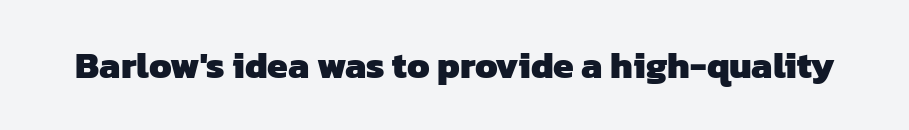
A full-strength bold gives these letters their thick strokes. The passage shown is typed in a proportional face where columns would drift. What stands out about the letter spacing? Nothing — it is the standard amount. Font category for this specimen: sans-serif. Honestly, there is no underline to notice here at all.
